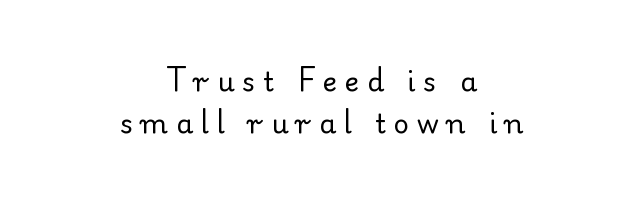
{"italic": "no", "bold": "no", "underline": "no", "align": "center", "line_spacing": "normal", "line_spacing_ratio": 1.54, "letter_spacing": "wide", "letter_spacing_em": 0.29, "glyph_px": 27}
